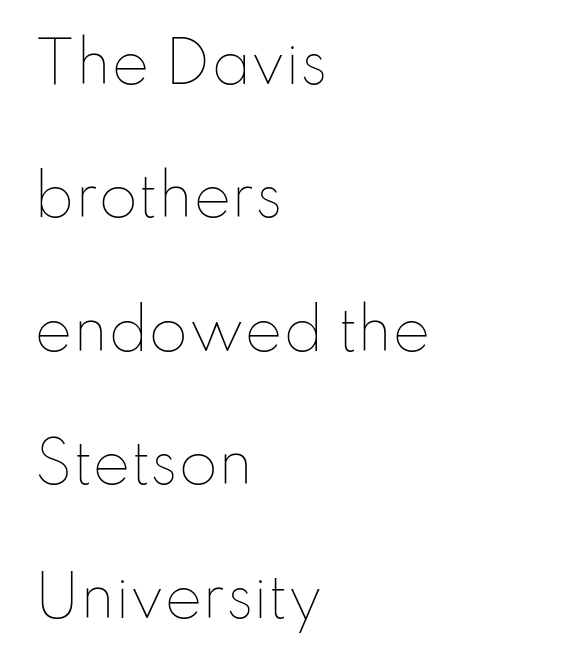
The image shows 57 px thin type, upright; set left-aligned, loose line spacing (2.34x), normal letter spacing, not underlined; low stroke contrast and a small x-height.
